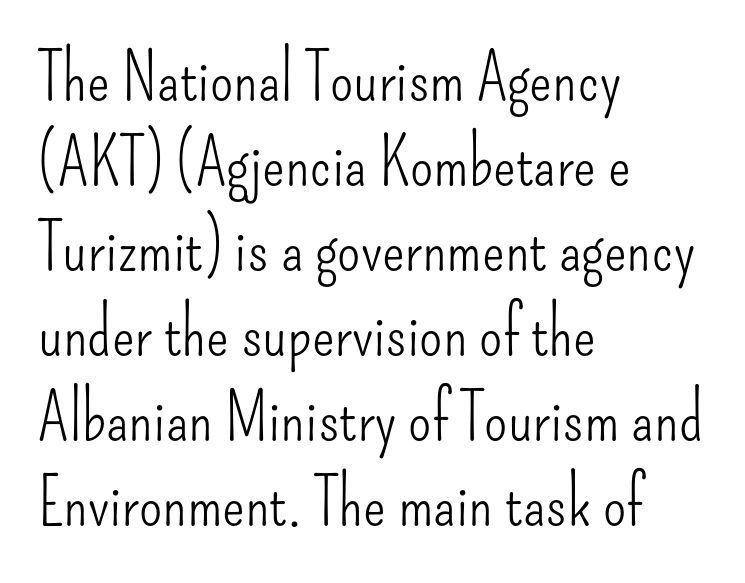
Is this a sans? Yes — the strokes have no serifs. Character widths vary here, with narrow letters taking less room than wide ones. Casual observation: everything's shoved over to the left. Is there any slant? The stems are plumb. A bare baseline throughout the passage.
